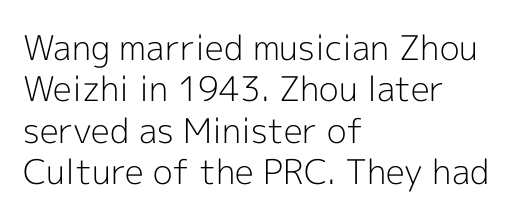
The image shows 34 px light sans-serif type, upright; set left-aligned, line spacing 1.22x, normal letter spacing, not underlined; a medium x-height.
